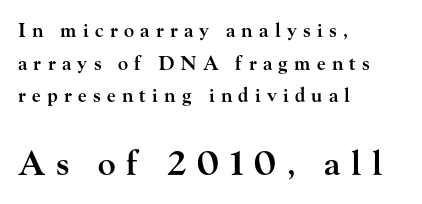
Q: Is the text bold? A: Semi-bold.
Q: Is the text italic (slanted)? A: No, it is upright.
Q: Is the typeface a serif or a sans-serif typeface? A: Serif.
Q: Is the text underlined? A: No.
Q: How is the paragraph aligned? A: Left-aligned.
Q: Is the spacing between letters normal or unusually wide? A: Unusually wide.
Q: Which block of text is set in a larger size, the first (top) or the second (bottom)? A: The second (bottom) one.
Q: Width (condensed, normal, or wide)? A: Wide.
Q: Stroke contrast? A: High.
Q: x-height? A: Small.
Q: Monospaced? A: No.
